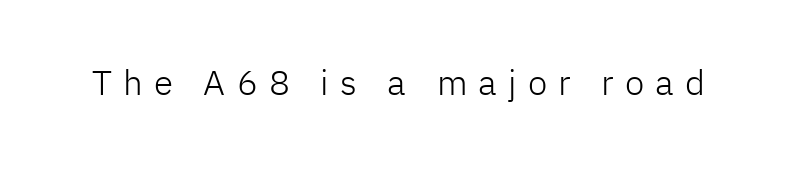
Varying glyph widths throughout — classic text-font behaviour. Each letter's strokes conclude bluntly, with no projecting serifs. Caption: face not bold, strokes unweighted. Has an underline been added? It has not. Posture: vertical. There is plenty of visible air inserted between adjacent glyphs.
